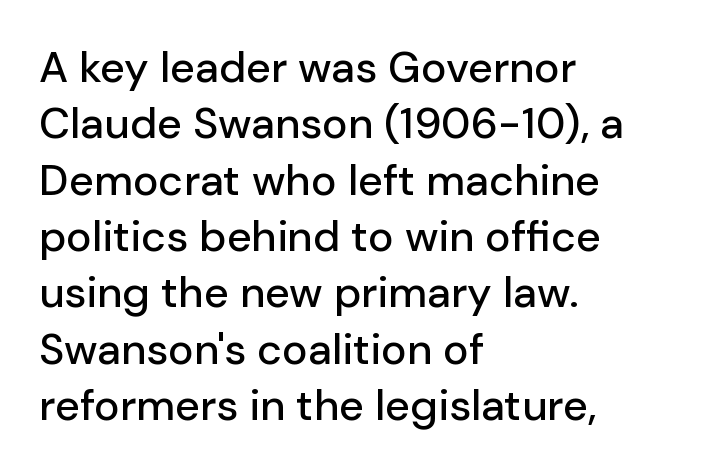
The image shows 43 px sans-serif type, upright; set left-aligned, normal line spacing (1.31x), normal letter spacing, not underlined; low stroke contrast and a medium x-height.
